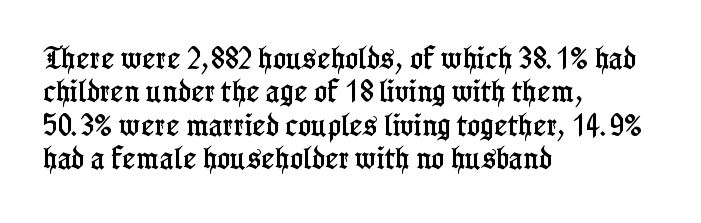
{"italic": "no", "underline": "no", "align": "left", "line_spacing": "normal", "line_spacing_ratio": 1.34, "letter_spacing": "normal", "letter_spacing_em": 0.0, "glyph_px": 25}
